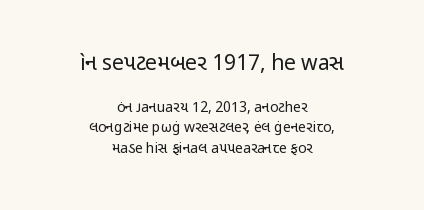
The image shows 21 px text type, upright; set centered, normal line spacing (1.47x), normal letter spacing, not underlined; the first (top) block is 1.5x larger.
